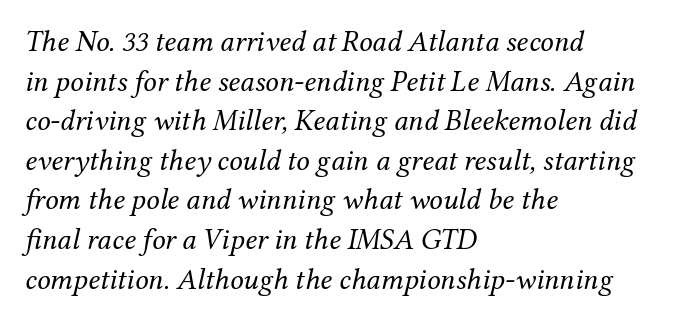
The image shows 30 px regular-weight serif type, italic (leaning right); set left-aligned, normal line spacing (1.32x), normal letter spacing, not underlined; medium stroke contrast and a medium x-height.
